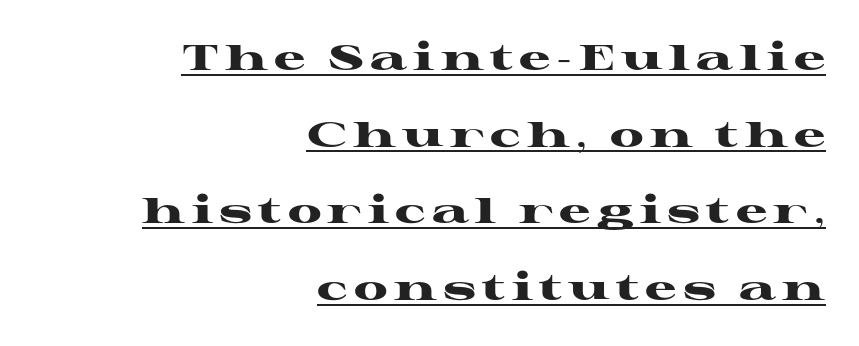
The image shows 35 px heavy, wide serif type, upright; set right-aligned, loose line spacing (2.19x), underlined; high stroke contrast and a medium x-height.
